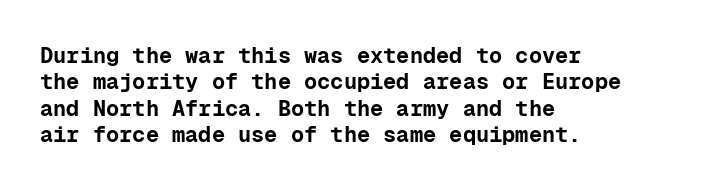
Stroke thickness is high; the sample reads as a true bold. Underline: absent. The horizontal fit of the characters is conventional and even. Do the letters lean? They stand straight. Horizontal alignment here is leftward, the default for most running prose.
